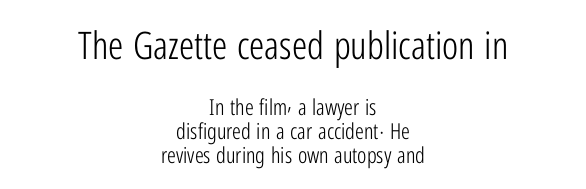
{"serif": "no", "italic": "no", "bold": "no", "weight": "light", "width": "condensed", "stroke_contrast": "low", "x_height": "medium", "monospaced": "no", "underline": "no", "align": "center", "line_spacing": "tight", "line_spacing_ratio": 1.11, "letter_spacing": "normal", "letter_spacing_em": 0.0, "larger_block": "first", "size_ratio": 1.73, "glyph_px": 38}
